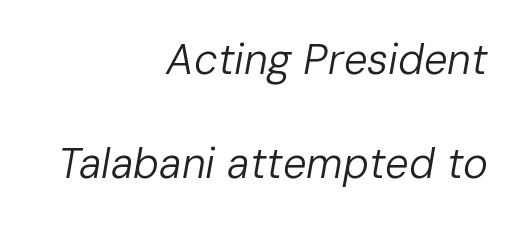
The image shows 42 px regular-weight type, italic (leaning right); set right-aligned, loose line spacing (2.48x), normal letter spacing, not underlined; low stroke contrast and a medium x-height.
